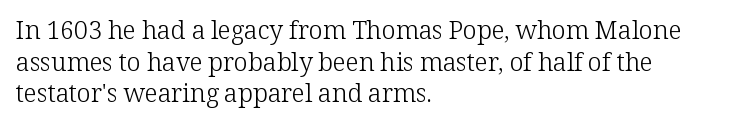
The characters are drawn with everyday or finer stroke widths. The string is rendered with underlining switched off. Leading matches the norm, producing a regular column. This sample uses plain, unmodified letter spacing.
